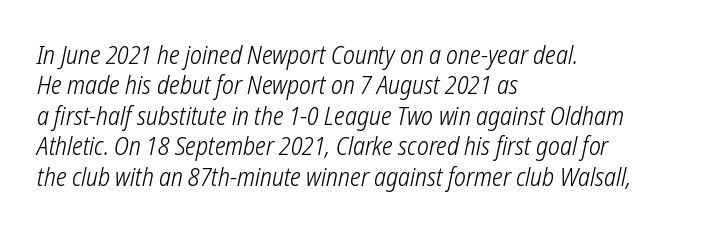
The image shows 25 px text type; set left-aligned, line spacing 1.22x, normal letter spacing, not underlined.
